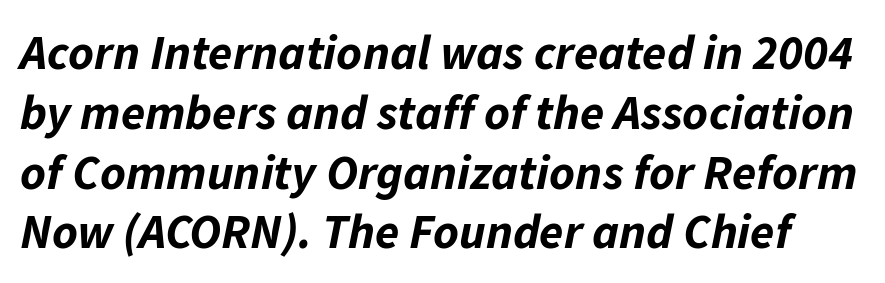
The image shows 49 px bold type, italic (leaning right); set line spacing 1.22x, normal letter spacing, not underlined; low stroke contrast and a medium x-height.
